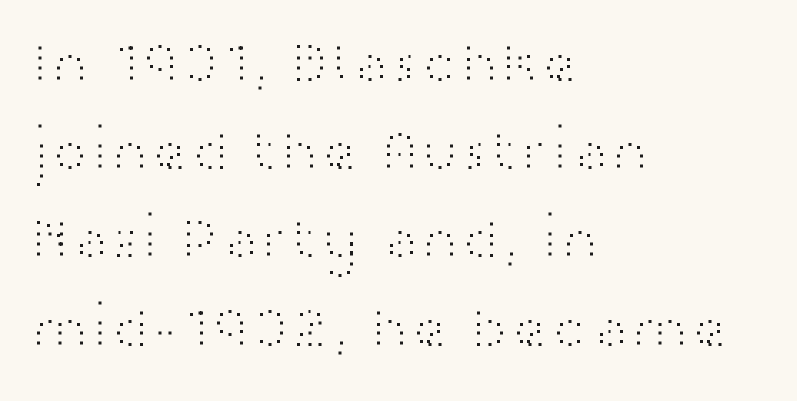
{"serif": "no", "italic": "no", "bold": "no", "weight": "light", "width": "wide", "stroke_contrast": "high", "x_height": "medium", "monospaced": "no", "underline": "no", "align": "left", "line_spacing": "normal", "line_spacing_ratio": 1.47, "letter_spacing": "normal", "letter_spacing_em": 0.0, "glyph_px": 60}
